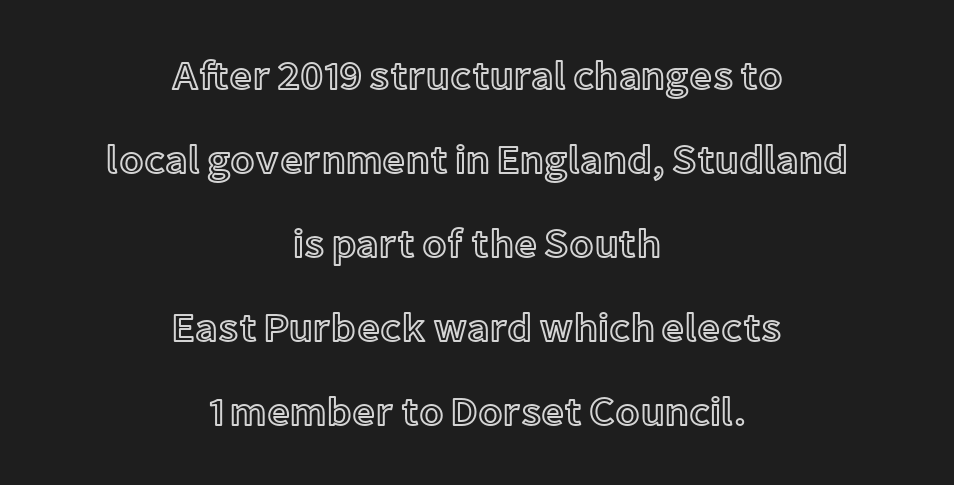
{"italic": "no", "width": "normal", "x_height": "medium", "monospaced": "no", "underline": "no", "align": "center", "line_spacing": "loose", "line_spacing_ratio": 2.1, "letter_spacing": "normal", "letter_spacing_em": 0.0, "glyph_px": 40}
